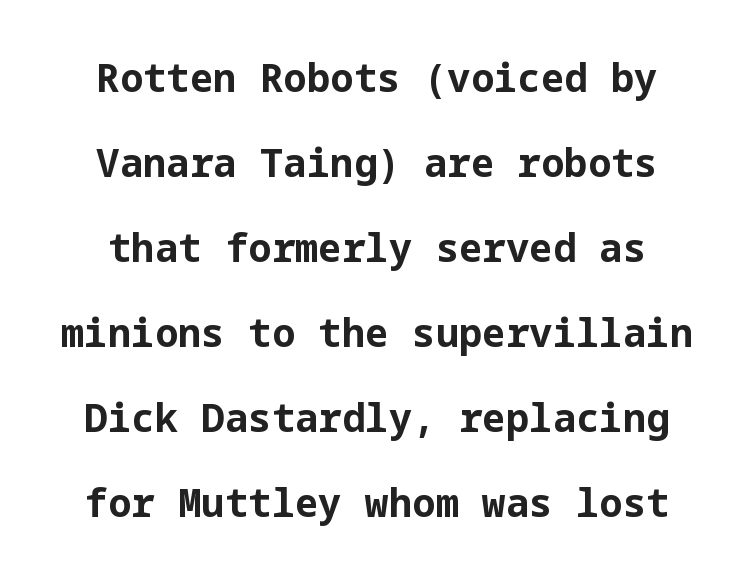
The image shows 39 px bold sans-serif type, upright; set loose line spacing (2.18x), normal letter spacing, not underlined; low stroke contrast and a medium x-height.
